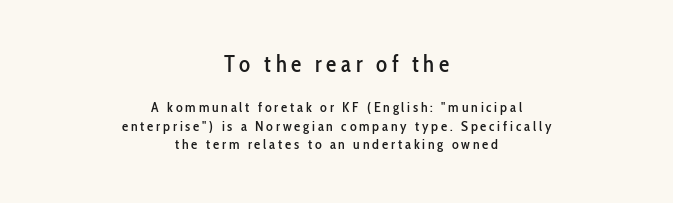
Q: Is the text italic (slanted)? A: No, it is upright.
Q: Is the text underlined? A: No.
Q: How is the paragraph aligned? A: Centered.
Q: Is the spacing between letters normal or unusually wide? A: Unusually wide.
Q: Is the spacing between lines tight, normal or loose? A: Normal.
Q: Which block of text is set in a larger size, the first (top) or the second (bottom)? A: The first (top) one.
